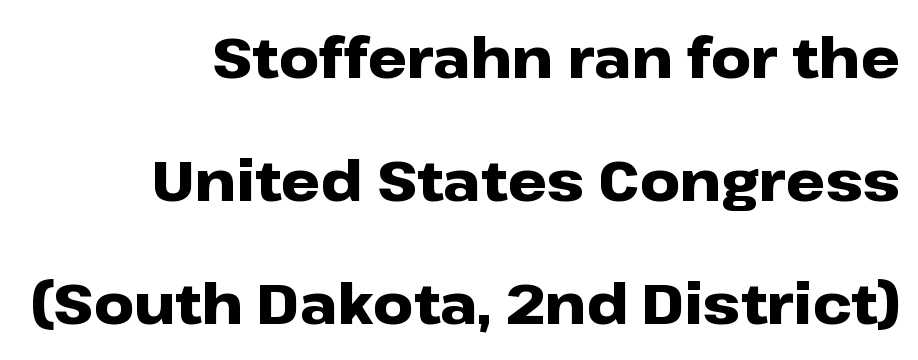
The image shows 56 px heavy, wide sans-serif type, upright; set right-aligned, loose line spacing (2.2x), normal letter spacing, not underlined; low stroke contrast and a medium x-height.
